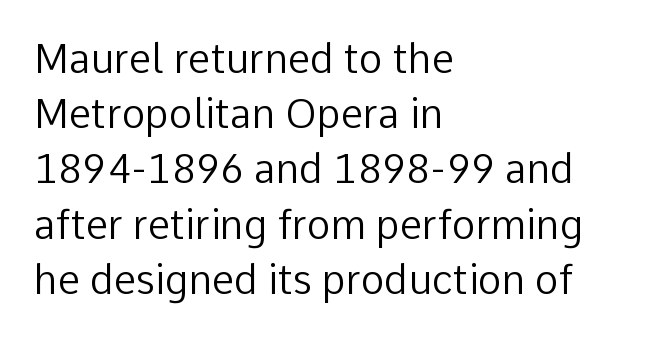
The image shows 40 px regular-weight sans-serif type, upright; set left-aligned, normal line spacing (1.38x), normal letter spacing, not underlined; low stroke contrast and a medium x-height.
